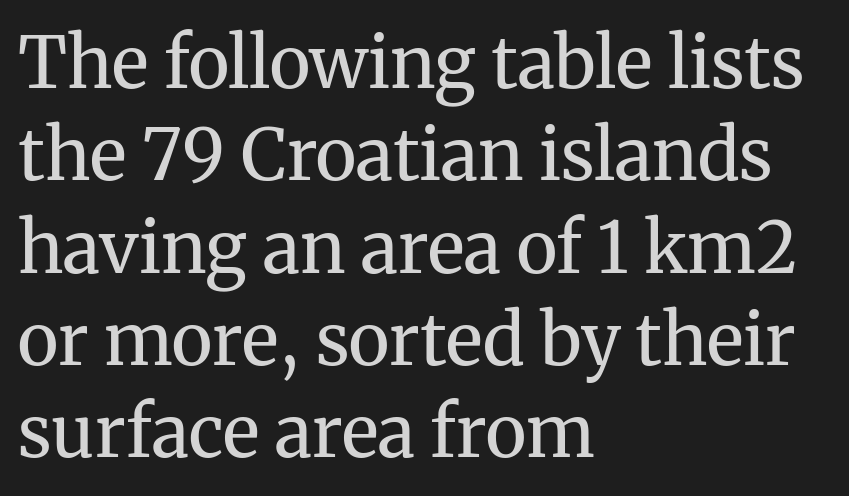
Q: Is the text bold? A: No.
Q: Is the text italic (slanted)? A: No, it is upright.
Q: Is the typeface a serif or a sans-serif typeface? A: Serif.
Q: Is the text underlined? A: No.
Q: How is the paragraph aligned? A: Left-aligned.
Q: Is the spacing between letters normal or unusually wide? A: Normal.
Q: Is the spacing between lines tight, normal or loose? A: Normal.
Q: Width (condensed, normal, or wide)? A: Normal.
Q: Stroke contrast? A: Medium.
Q: x-height? A: Medium.
Q: Monospaced? A: No.
